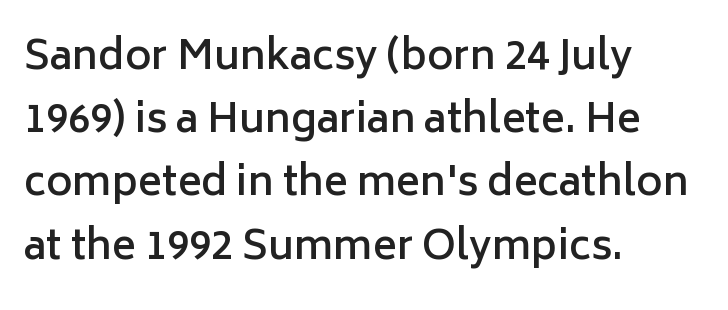
Alignment: flush left. Has an underline been added? It has not. The letterforms sit shoulder to shoulder at normal distance. Spacing verdict: proportional, widths tailored to each character. Reading down the column, the eye jumps a familiar distance to each next line. The type sits square on the baseline with zero lean.
